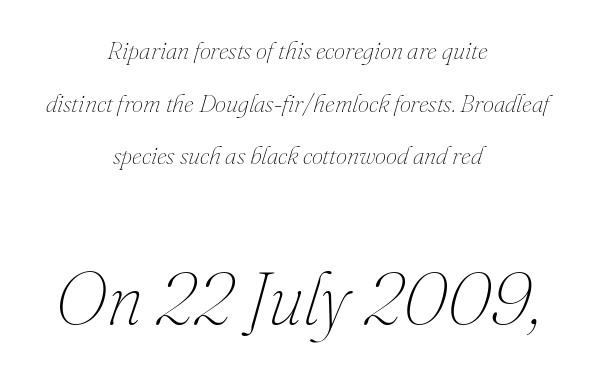
Leading: increased. Weight: in the light-to-regular range. This sample uses plain, unmodified letter spacing. The more generous point size was reserved for the lower chunk. The space directly below the letters is spotless. Where is the straight margin? There isn't one; the lines are centered.
